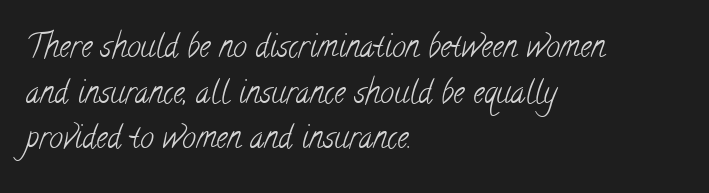
The image shows 31 px light, condensed serif type; set left-aligned, normal line spacing (1.47x), normal letter spacing, not underlined; low stroke contrast and a small x-height.
